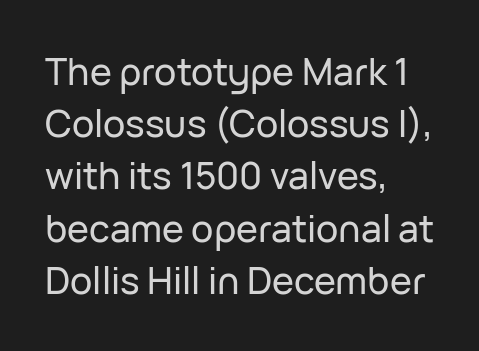
Q: Is the text italic (slanted)? A: No, it is upright.
Q: Is the typeface a serif or a sans-serif typeface? A: Sans-serif.
Q: Is the text underlined? A: No.
Q: How is the paragraph aligned? A: Left-aligned.
Q: Is the spacing between letters normal or unusually wide? A: Normal.
Q: Is the spacing between lines tight, normal or loose? A: Normal.
Q: Width (condensed, normal, or wide)? A: Normal.
Q: Stroke contrast? A: Low.
Q: x-height? A: Medium.
Q: Monospaced? A: No.
